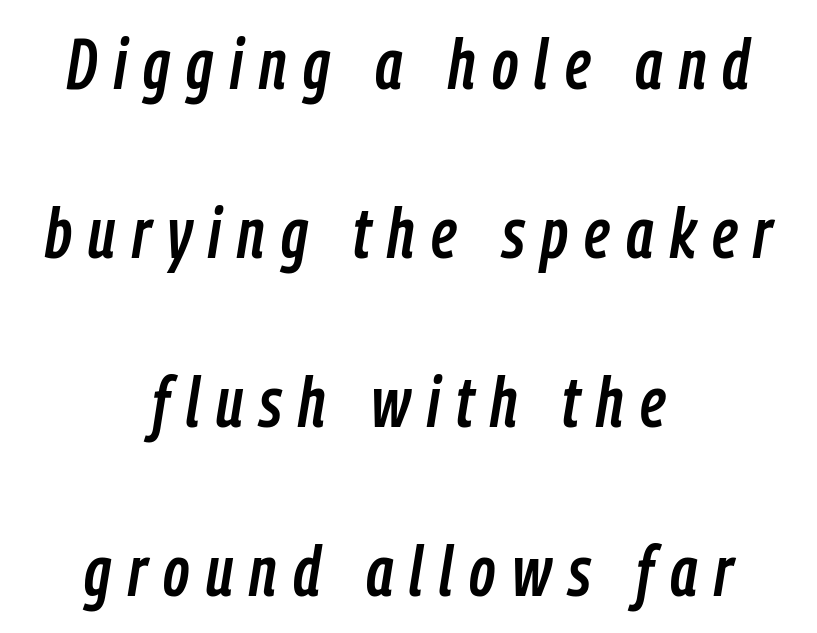
Descenders hang freely into open space. Tracking value appears strongly positive — letters spread wide. Varying glyph widths throughout — classic text-font behaviour. It's the slanting kind of type. Honestly, the rows look like they've been pulled way apart. If you folded the block vertically in half, each line would mirror itself in length.
